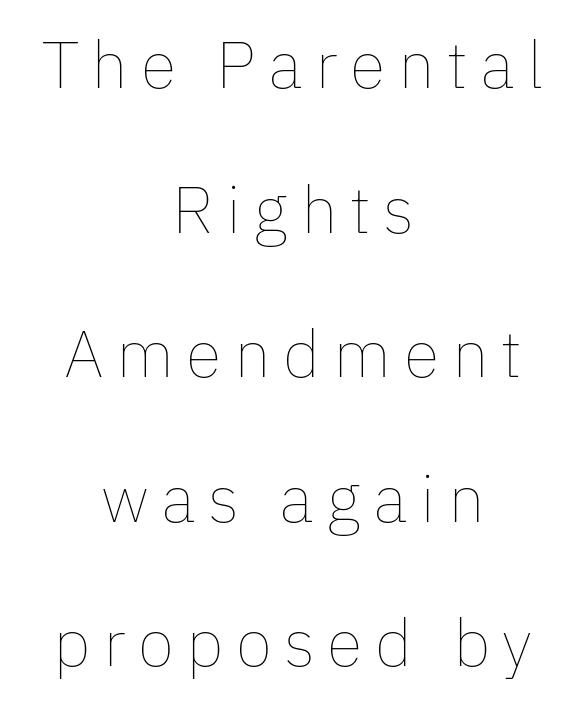
{"italic": "no", "bold": "no", "weight": "thin", "width": "normal", "stroke_contrast": "low", "x_height": "medium", "monospaced": "no", "underline": "no", "align": "center", "line_spacing": "loose", "line_spacing_ratio": 2.19, "glyph_px": 66}
